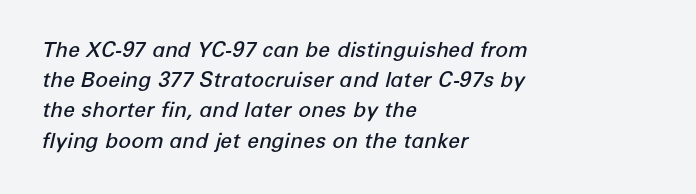
The image shows 21 px text type, italic (leaning right); set left-aligned, normal line spacing (1.44x), normal letter spacing, not underlined.
